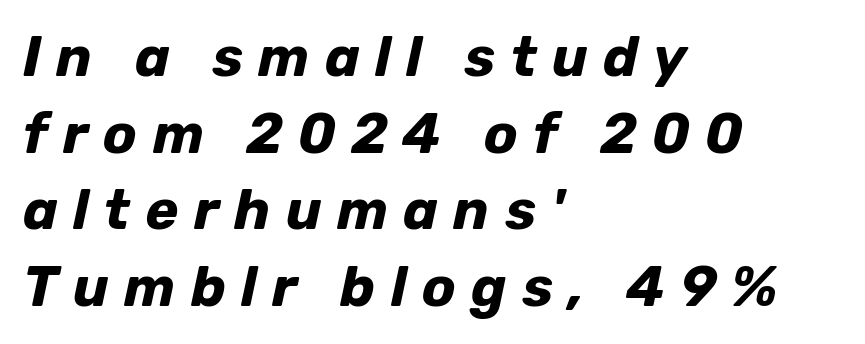
{"italic": "yes", "lean": "right", "slant_degrees": 12, "bold": "yes", "weight": "bold", "width": "normal", "stroke_contrast": "low", "x_height": "medium", "monospaced": "no", "underline": "no", "align": "left", "line_spacing": "normal", "line_spacing_ratio": 1.37, "letter_spacing": "wide", "letter_spacing_em": 0.27, "glyph_px": 56}
